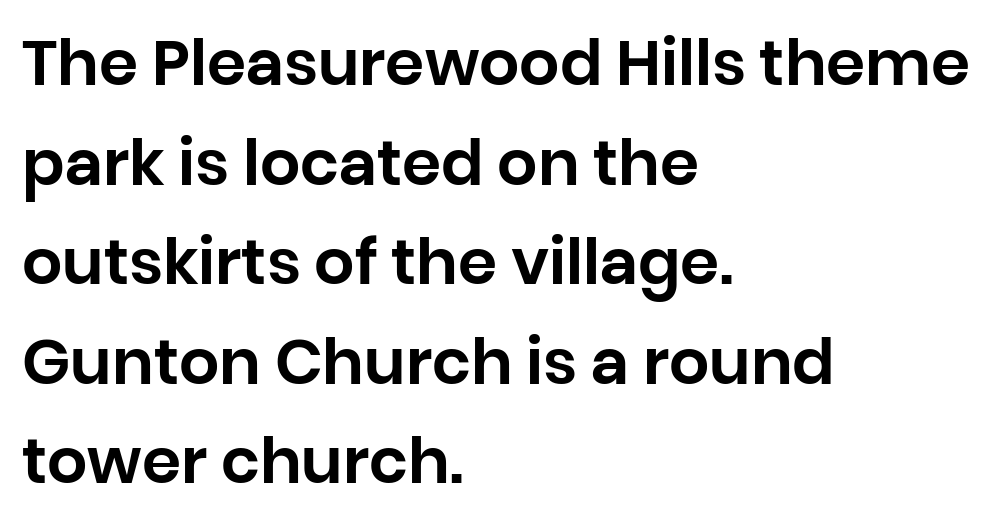
Q: Is the text italic (slanted)? A: No, it is upright.
Q: Is the typeface a serif or a sans-serif typeface? A: Sans-serif.
Q: Is the text underlined? A: No.
Q: How is the paragraph aligned? A: Left-aligned.
Q: Is the spacing between letters normal or unusually wide? A: Normal.
Q: Is the spacing between lines tight, normal or loose? A: Normal.
Q: Width (condensed, normal, or wide)? A: Normal.
Q: Stroke contrast? A: Low.
Q: x-height? A: Large.
Q: Monospaced? A: No.
